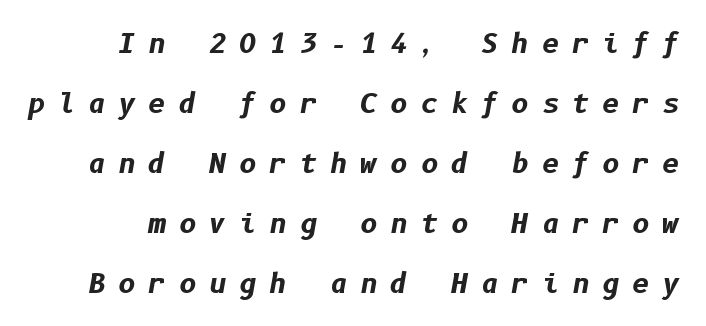
Q: Is the text bold? A: Yes.
Q: Is the text italic (slanted)? A: Yes, it leans right by about 10 degrees.
Q: Is the text underlined? A: No.
Q: Is the spacing between letters normal or unusually wide? A: Unusually wide.
Q: Is the spacing between lines tight, normal or loose? A: Loose.
